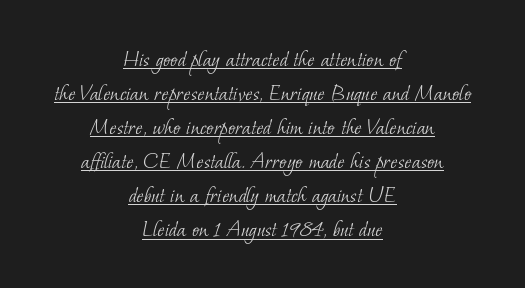
The rag falls on both sides of this text block equally. Leading matches the norm, producing a regular column. The horizontal fit of the characters is conventional and even. Think standard paragraph weight, or any step lighter than that.
